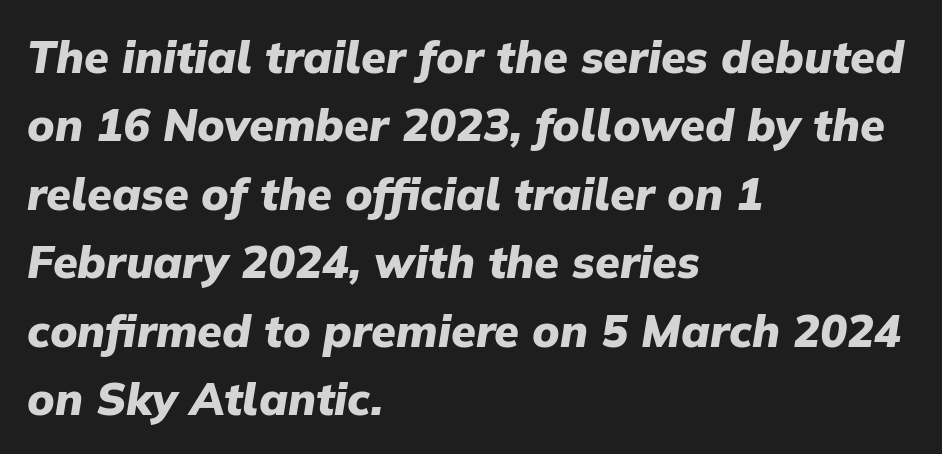
{"italic": "yes", "lean": "right", "slant_degrees": 9, "bold": "yes", "weight": "heavy", "width": "normal", "stroke_contrast": "low", "x_height": "medium", "monospaced": "no", "underline": "no", "align": "left", "line_spacing": "normal", "line_spacing_ratio": 1.52, "letter_spacing": "normal", "letter_spacing_em": 0.0, "glyph_px": 45}
